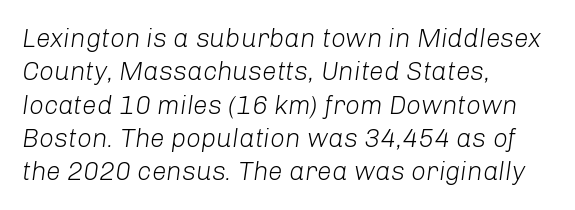
The compositor pushed each line to the left boundary. Interline gaps are of average width in this sample. Honestly, there is no underline to notice here at all. Each word holds together tightly as a unit, with standard inter-letter gaps.
